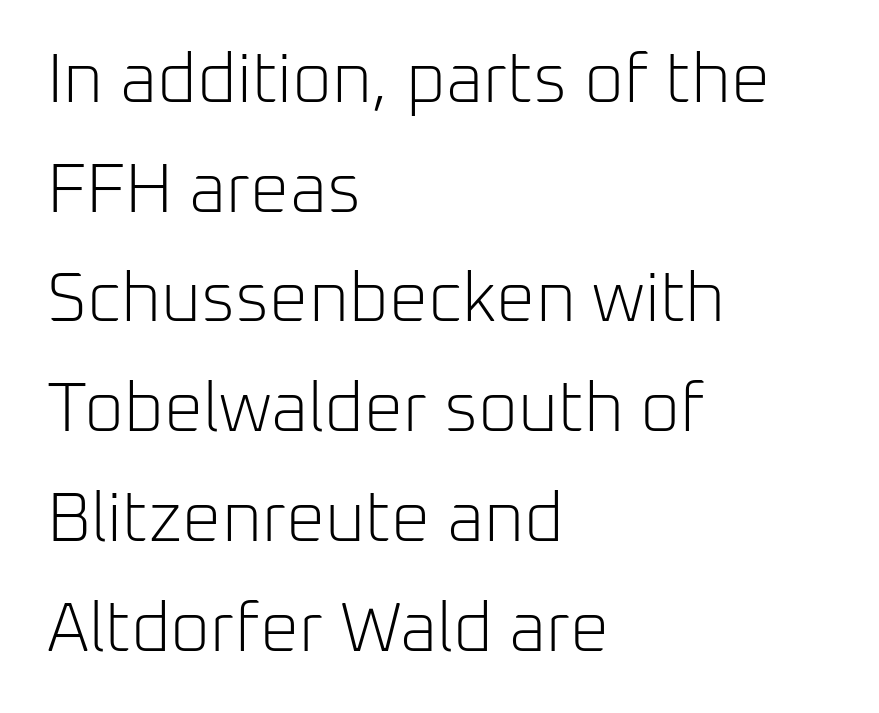
Reading down the column, the eye jumps a familiar distance to each next line. Glyph-to-glyph distance matches everyday printed text. Notice how the passage keeps a crisp vertical edge on the left only. Nothing heavy about these letters — not bold at all.
